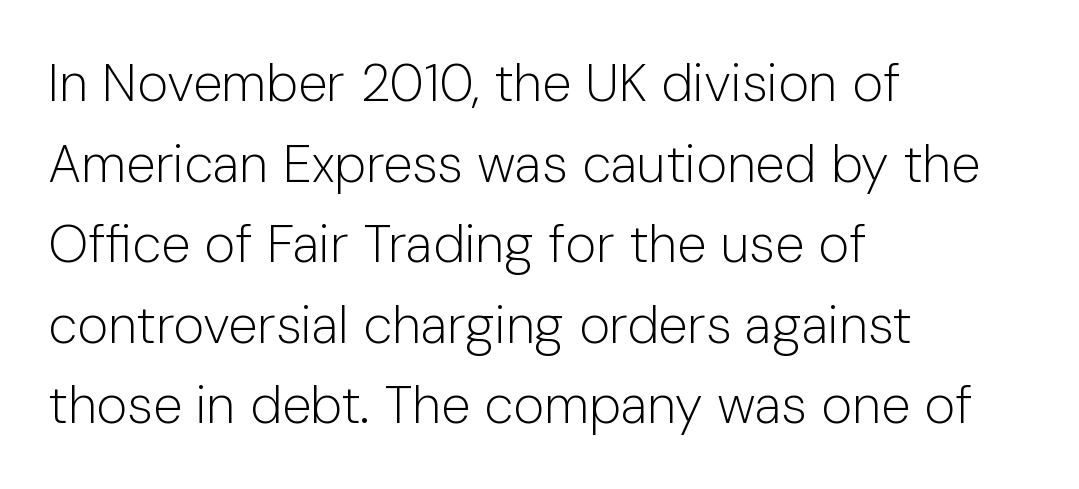
This is sans-serif lettering, the kind often seen on screens and signage. Each new line begins a customary step beneath the previous one. Is this a fixed-width face? No — the glyphs have proportional, varying widths. Each stroke keeps to a modest, everyday thickness or less. You can tell it's not italic because the verticals are truly vertical. Where is the straight margin? On the left.
